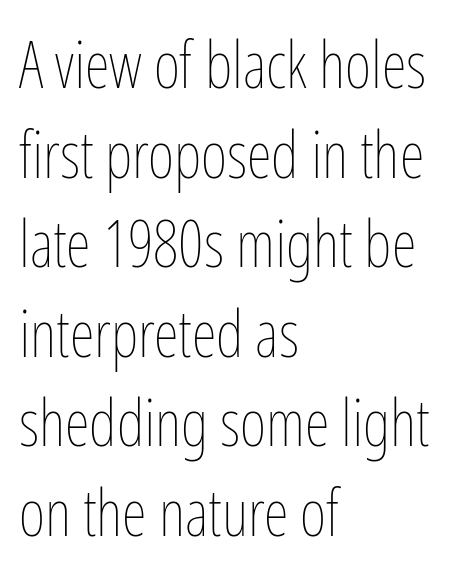
The image shows 64 px thin, condensed type, upright; set left-aligned, normal line spacing (1.4x), normal letter spacing, not underlined; low stroke contrast and a medium x-height.
